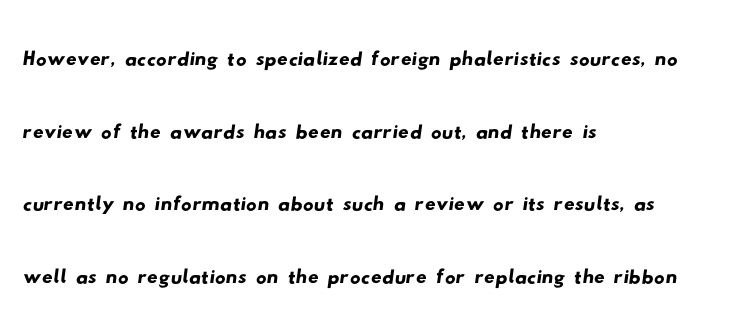
{"serif": "no", "width": "wide", "stroke_contrast": "low", "x_height": "small", "monospaced": "no", "underline": "no", "align": "left", "line_spacing": "normal", "line_spacing_ratio": 1.37, "letter_spacing": "normal", "letter_spacing_em": 0.0, "glyph_px": 53}
